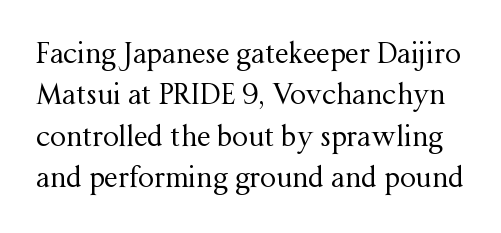
{"serif": "yes", "italic": "no", "bold": "no", "weight": "regular", "width": "normal", "stroke_contrast": "medium", "x_height": "medium", "monospaced": "no", "underline": "no", "line_spacing": "normal", "line_spacing_ratio": 1.48, "letter_spacing": "normal", "letter_spacing_em": 0.0, "glyph_px": 28}
